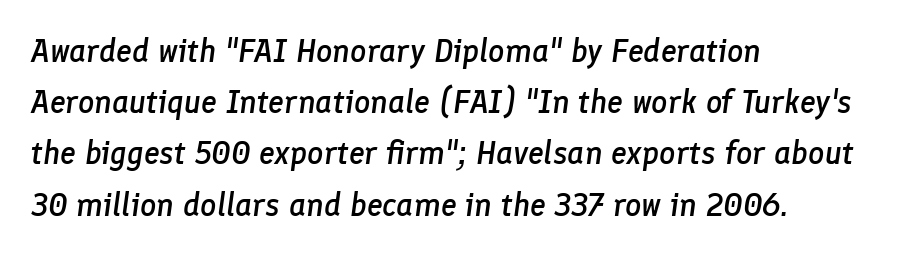
The strip under each line holds only bare page. Proportional: the letters do not fall into vertical columns. Baseline-to-baseline distance is the conventional proportion of letter height. Nothing unusual about the tracking: characters are spaced as the font intends. Is the type slanted? Yes — the strokes lean at a clear angle. The setting favours the left margin, as ordinary paragraphs usually do.
